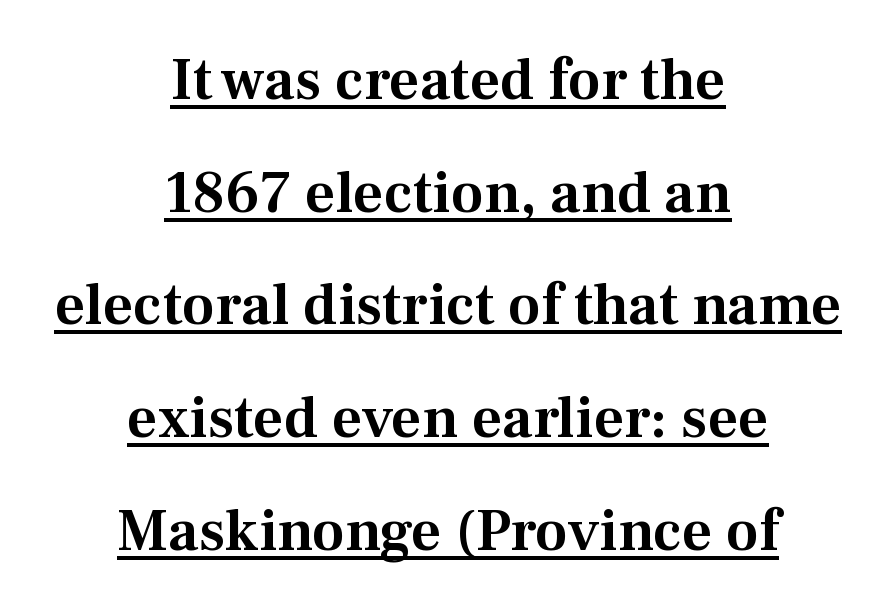
The image shows 59 px serif type, upright; set centered, loose line spacing (1.91x), normal letter spacing, underlined; medium stroke contrast and a medium x-height.
